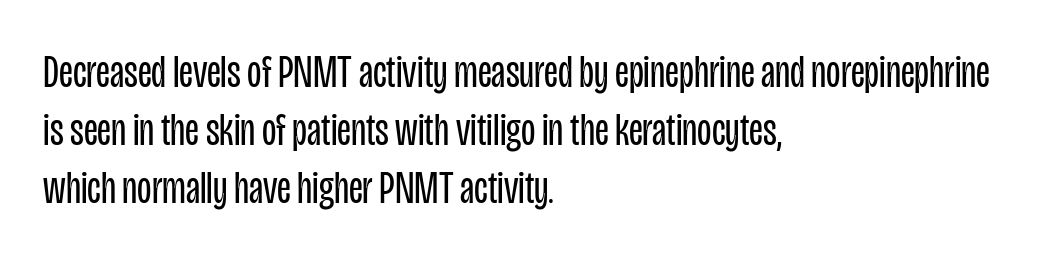
{"serif": "no", "italic": "no", "bold": "no", "weight": "regular", "width": "condensed", "stroke_contrast": "low", "x_height": "large", "monospaced": "no", "underline": "no", "align": "left", "line_spacing_ratio": 1.23, "letter_spacing": "normal", "letter_spacing_em": 0.0, "glyph_px": 47}
